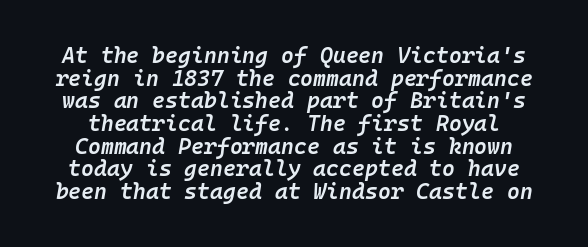
The image shows 22 px text type, italic (leaning right); set tight line spacing (1.03x), normal letter spacing, not underlined.
